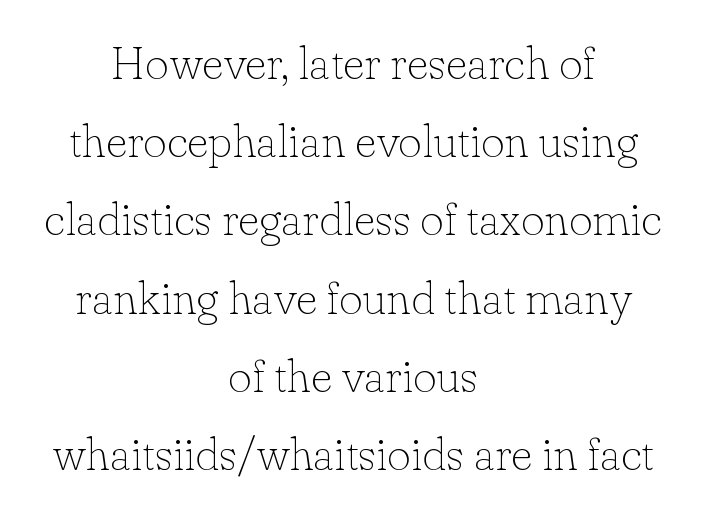
{"serif": "yes", "italic": "no", "bold": "no", "weight": "thin", "width": "normal", "stroke_contrast": "low", "x_height": "small", "monospaced": "no", "underline": "no", "align": "center", "line_spacing": "normal", "line_spacing_ratio": 1.7, "letter_spacing": "normal", "letter_spacing_em": 0.0, "glyph_px": 46}
